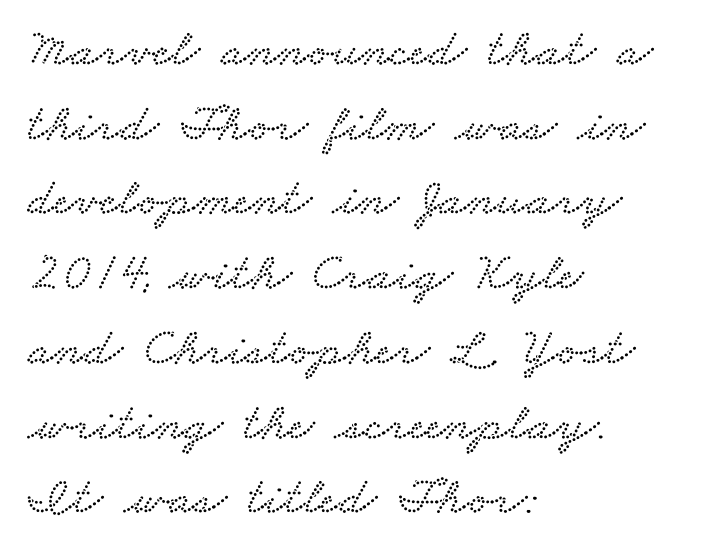
Q: Is the typeface a serif or a sans-serif typeface? A: Serif.
Q: Is the text underlined? A: No.
Q: How is the paragraph aligned? A: Left-aligned.
Q: Is the spacing between letters normal or unusually wide? A: Normal.
Q: Is the spacing between lines tight, normal or loose? A: Normal.
Q: Width (condensed, normal, or wide)? A: Wide.
Q: Stroke contrast? A: Low.
Q: x-height? A: Small.
Q: Monospaced? A: No.
